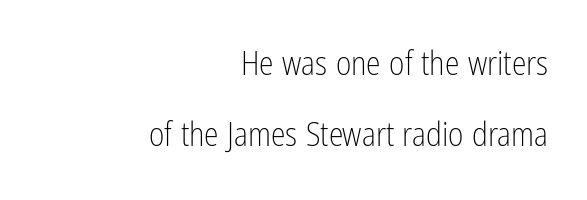
Q: Is the text bold? A: No.
Q: Is the text italic (slanted)? A: No, it is upright.
Q: Is the typeface a serif or a sans-serif typeface? A: Sans-serif.
Q: Is the text underlined? A: No.
Q: How is the paragraph aligned? A: Right-aligned.
Q: Is the spacing between letters normal or unusually wide? A: Normal.
Q: Is the spacing between lines tight, normal or loose? A: Loose.
Q: Width (condensed, normal, or wide)? A: Condensed.
Q: Stroke contrast? A: Low.
Q: x-height? A: Medium.
Q: Monospaced? A: No.
